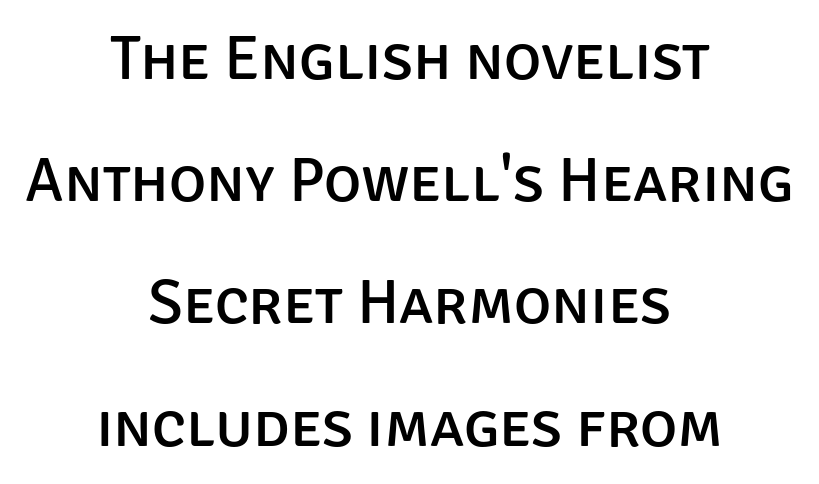
Q: Is the text italic (slanted)? A: No, it is upright.
Q: Is the typeface a serif or a sans-serif typeface? A: Sans-serif.
Q: Is the text underlined? A: No.
Q: How is the paragraph aligned? A: Centered.
Q: Is the spacing between letters normal or unusually wide? A: Normal.
Q: Is the spacing between lines tight, normal or loose? A: Loose.
Q: Width (condensed, normal, or wide)? A: Normal.
Q: Stroke contrast? A: Low.
Q: x-height? A: Large.
Q: Monospaced? A: No.
